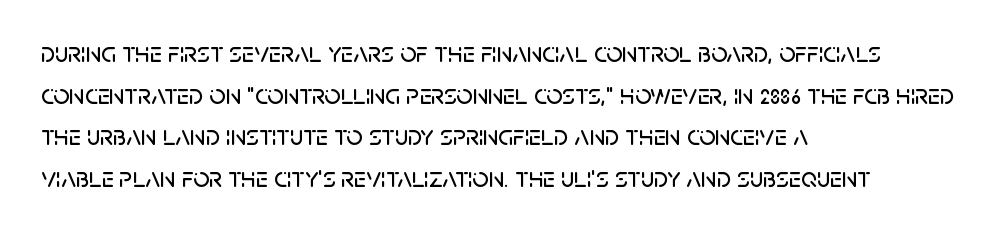
Leftover space on each line is placed entirely after the last word. In terms of leading, this rendering sits right in the middle. The font's upright variant was chosen for this text. Descenders are the only things crossing below the line. Varying glyph widths throughout — classic text-font behaviour. Each letter's strokes conclude bluntly, with no projecting serifs.
